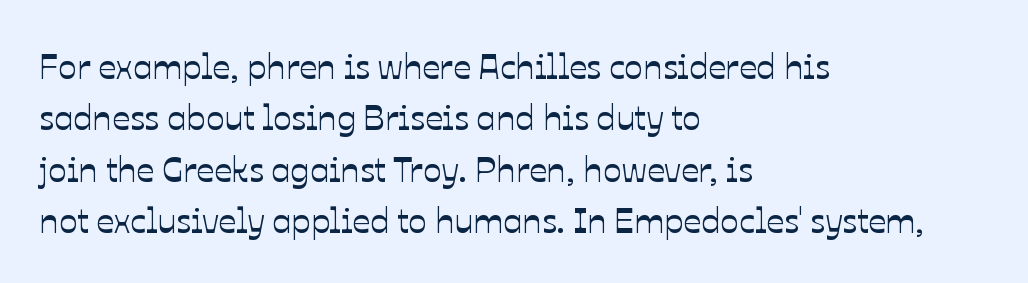
The image shows 35 px text type, upright; set left-aligned, normal line spacing (1.47x), normal letter spacing, not underlined; low stroke contrast and a medium x-height.
